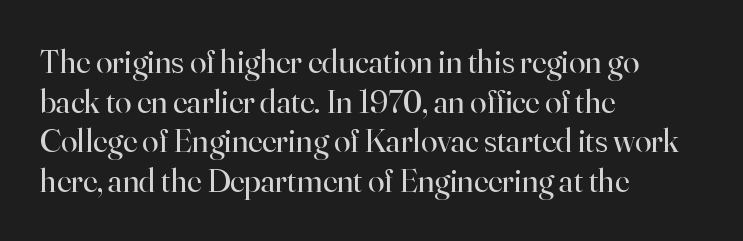
The image shows 33 px regular-weight serif type, upright; set left-aligned, line spacing 1.2x, normal letter spacing, not underlined; high stroke contrast and a small x-height.
